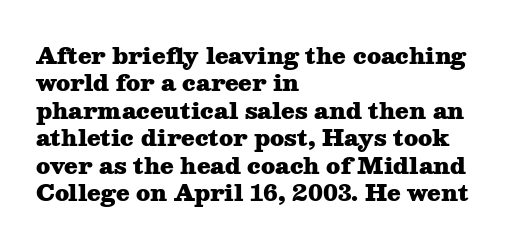
{"italic": "no", "bold": "yes", "underline": "no", "align": "left", "line_spacing": "normal", "line_spacing_ratio": 1.25, "letter_spacing": "normal", "letter_spacing_em": 0.0, "glyph_px": 22}
